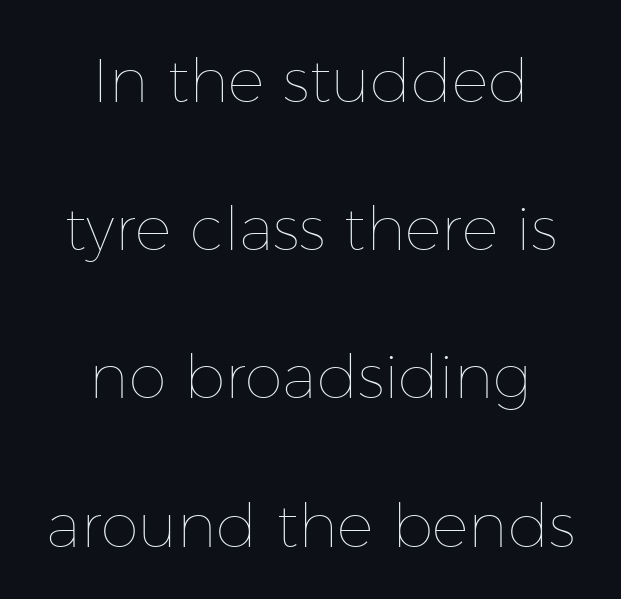
{"italic": "no", "bold": "no", "weight": "thin", "width": "normal", "stroke_contrast": "low", "x_height": "medium", "monospaced": "no", "underline": "no", "align": "center", "line_spacing": "loose", "line_spacing_ratio": 2.43, "letter_spacing": "normal", "letter_spacing_em": 0.0, "glyph_px": 61}
